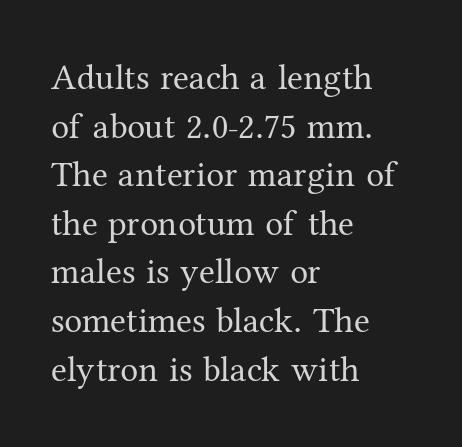
These lines are rendered in a variable-pitch font. Ink coverage per letter is moderate at most. The gap between lines stays unmarked. Honestly, the letter spacing is just normal — you wouldn't notice it.
